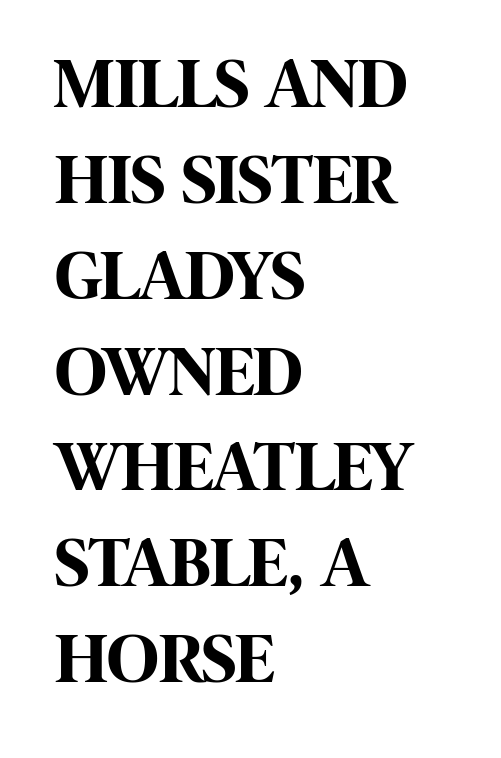
Leading: standard. Type without underlining. This sample has the flowing, uneven cadence of proportional lettering. Regarding serifs, this sample does without them.
